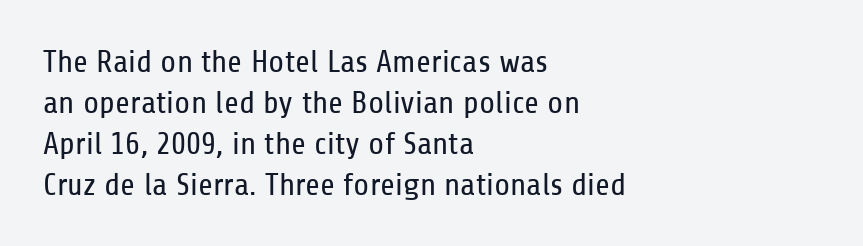
Q: Is the text bold? A: No.
Q: Is the text italic (slanted)? A: No, it is upright.
Q: Is the typeface a serif or a sans-serif typeface? A: Sans-serif.
Q: Is the text underlined? A: No.
Q: How is the paragraph aligned? A: Left-aligned.
Q: Is the spacing between letters normal or unusually wide? A: Normal.
Q: Is the spacing between lines tight, normal or loose? A: Normal.
Q: Width (condensed, normal, or wide)? A: Condensed.
Q: Stroke contrast? A: Low.
Q: x-height? A: Medium.
Q: Monospaced? A: No.
